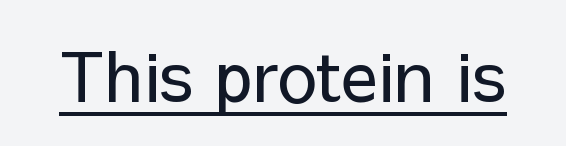
Q: Is the text bold? A: No.
Q: Is the text italic (slanted)? A: No, it is upright.
Q: Is the typeface a serif or a sans-serif typeface? A: Sans-serif.
Q: Is the text underlined? A: Yes.
Q: Is the spacing between letters normal or unusually wide? A: Normal.
Q: Width (condensed, normal, or wide)? A: Normal.
Q: Stroke contrast? A: Low.
Q: x-height? A: Medium.
Q: Monospaced? A: No.
